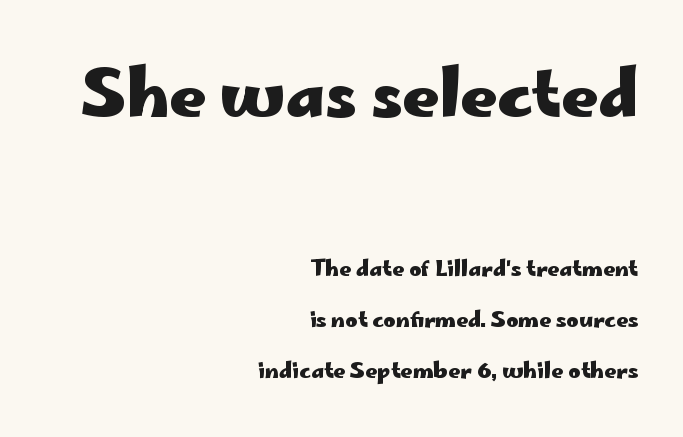
Q: Is the text bold? A: Yes.
Q: Is the text italic (slanted)? A: No, it is upright.
Q: Is the typeface a serif or a sans-serif typeface? A: Sans-serif.
Q: Is the text underlined? A: No.
Q: How is the paragraph aligned? A: Right-aligned.
Q: Is the spacing between letters normal or unusually wide? A: Normal.
Q: Is the spacing between lines tight, normal or loose? A: Loose.
Q: Which block of text is set in a larger size, the first (top) or the second (bottom)? A: The first (top) one.
Q: Width (condensed, normal, or wide)? A: Wide.
Q: Stroke contrast? A: Low.
Q: x-height? A: Small.
Q: Monospaced? A: No.
